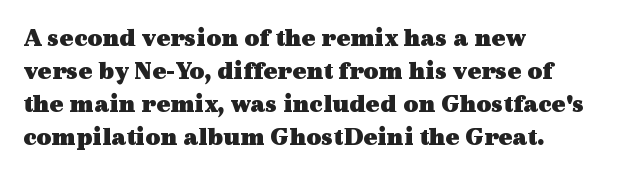
The leading is moderate, giving the passage an even texture. A dark, heavy texture on the line: the type is bold. Descenders hang freely into open space. Letter spacing: default. Notice how the passage keeps a crisp vertical edge on the left only. This is roman type, the default non-slanted kind.
